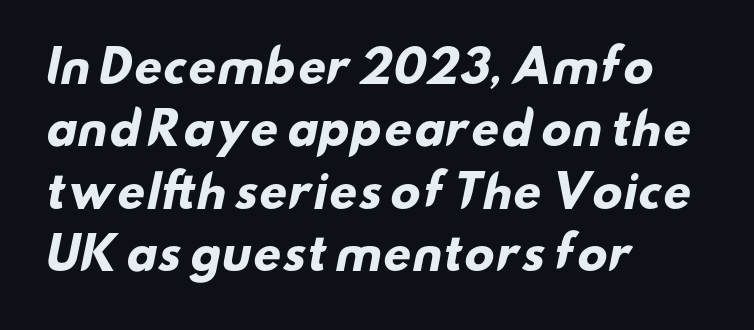
The face used here is proportionally spaced, like ordinary book or web type. The strip under each line holds only bare page. This is sans-serif lettering, the kind often seen on screens and signage. The compositor pushed each line to the left boundary.
